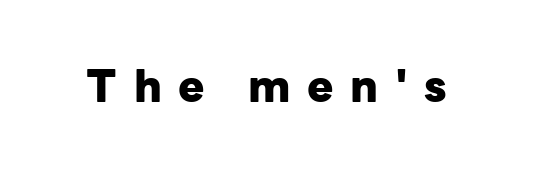
The image shows 44 px heavy sans-serif type, upright; set unusually wide letter spacing (+0.38 em), not underlined; low stroke contrast and a medium x-height.
